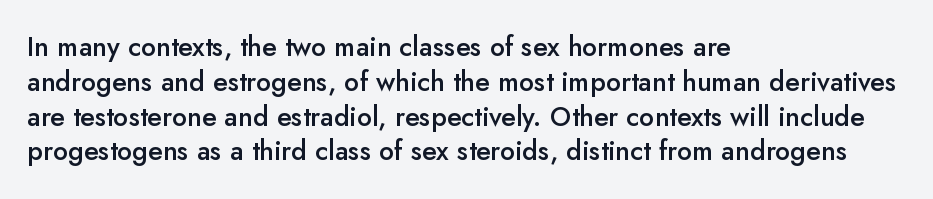
The image shows 27 px text type, upright; set left-aligned, normal line spacing (1.29x), normal letter spacing, not underlined.
